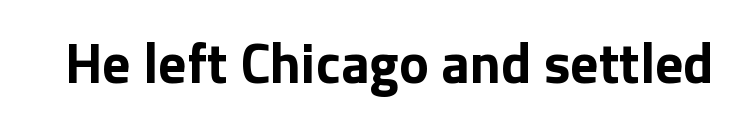
The image shows 56 px bold sans-serif type, upright; set normal letter spacing, not underlined; low stroke contrast and a medium x-height.
